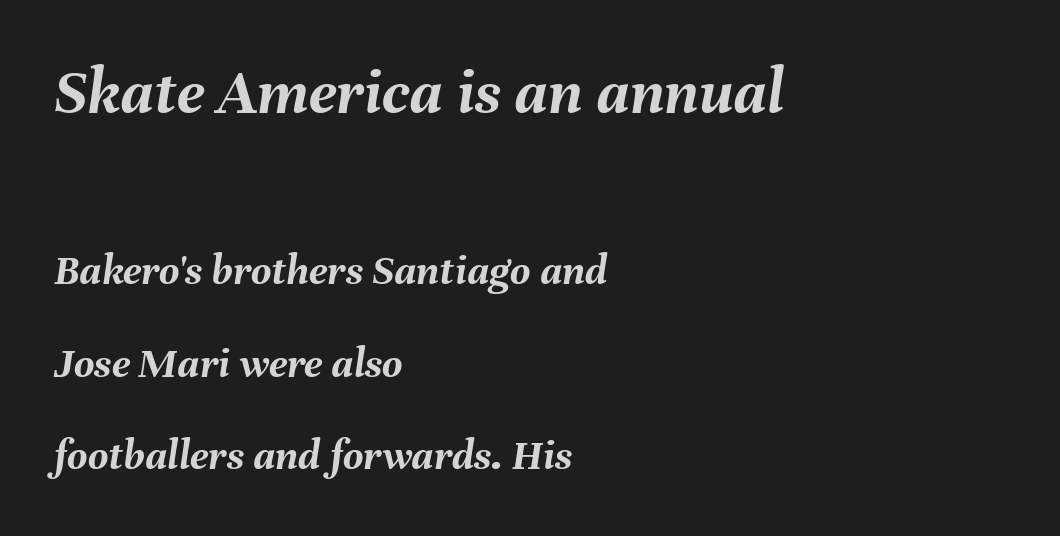
{"italic": "yes", "lean": "right", "slant_degrees": 8, "bold": "yes", "weight": "semibold", "width": "normal", "stroke_contrast": "medium", "x_height": "medium", "monospaced": "no", "underline": "no", "align": "left", "line_spacing": "loose", "line_spacing_ratio": 2.1, "letter_spacing": "normal", "letter_spacing_em": 0.0, "larger_block": "first", "size_ratio": 1.5, "glyph_px": 66}
